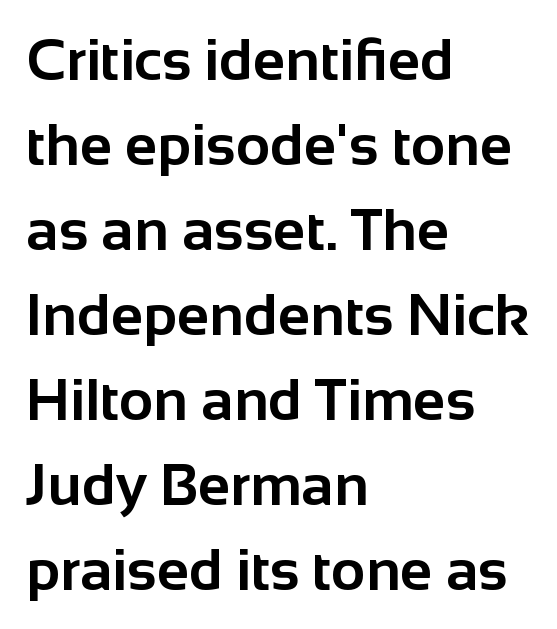
The image shows 59 px bold sans-serif type, upright; set left-aligned, normal line spacing (1.44x), normal letter spacing, not underlined; low stroke contrast and a medium x-height.
